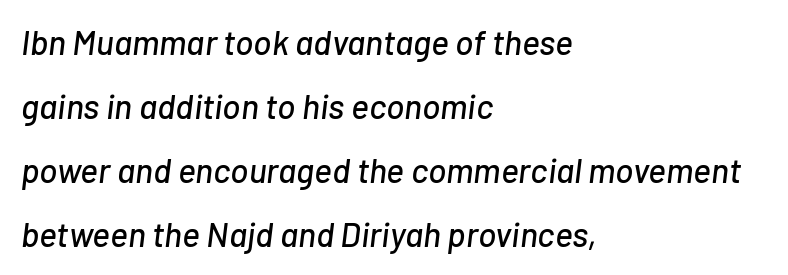
These lines are rendered in a variable-pitch font. Alignment: flush left. Descender tails drop into unmarked territory. A typesetter would mark this as italic.
